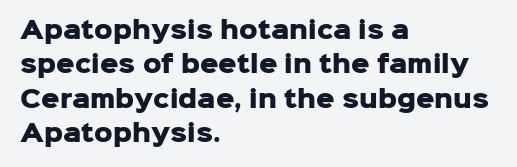
Q: Is the text bold? A: Yes.
Q: Is the text italic (slanted)? A: No, it is upright.
Q: Is the text underlined? A: No.
Q: How is the paragraph aligned? A: Left-aligned.
Q: Is the spacing between letters normal or unusually wide? A: Normal.
Q: Is the spacing between lines tight, normal or loose? A: Normal.
